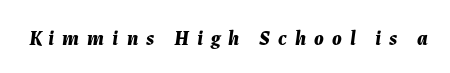
Quick note: underline off. The face used here has the dense, thick strokes of a bold. Short note: letters widely spaced. The face used here has a pronounced slope to its letters.
